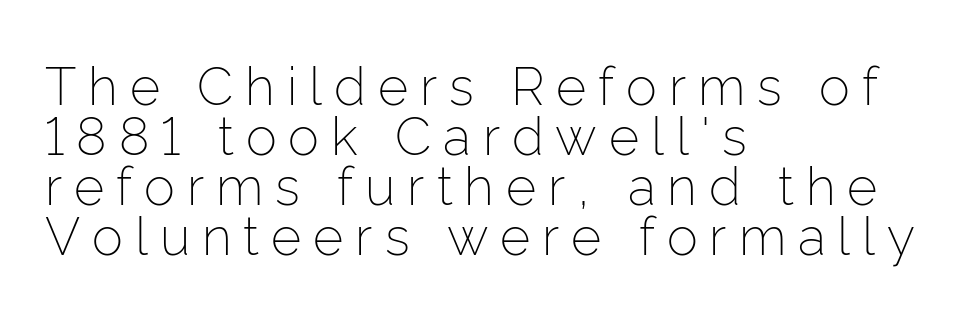
This sample uses an upright cut, with every glyph sitting square on the baseline. Classification — sans serif. Each letter keeps its own natural width here, so spacing adapts to shape. Leading is clearly below the norm, producing a dense column.
